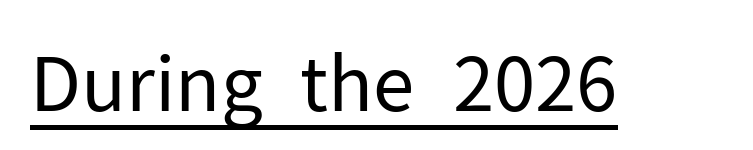
The image shows 76 px regular-weight sans-serif type, upright; set normal letter spacing, underlined; low stroke contrast and a medium x-height.
